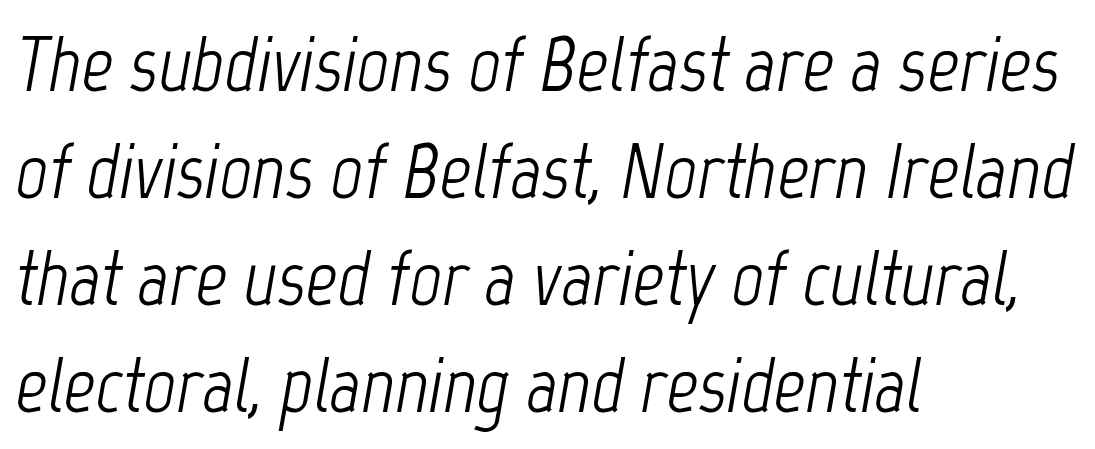
{"italic": "yes", "lean": "right", "slant_degrees": 12, "bold": "no", "weight": "light", "width": "condensed", "stroke_contrast": "low", "x_height": "medium", "monospaced": "no", "underline": "no", "align": "left", "line_spacing": "normal", "line_spacing_ratio": 1.37, "letter_spacing": "normal", "letter_spacing_em": 0.0, "glyph_px": 78}
